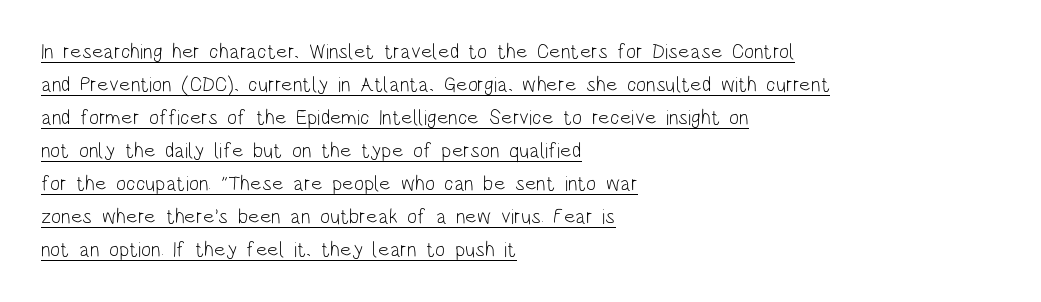
{"italic": "no", "bold": "no", "underline": "yes", "align": "left", "line_spacing": "normal", "line_spacing_ratio": 1.57, "letter_spacing": "normal", "letter_spacing_em": 0.0, "glyph_px": 21}
